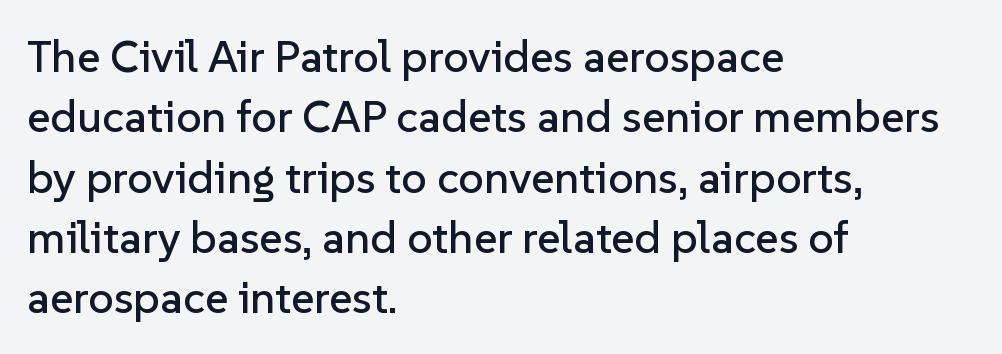
{"serif": "no", "italic": "no", "width": "normal", "stroke_contrast": "low", "x_height": "medium", "monospaced": "no", "underline": "no", "align": "left", "line_spacing": "normal", "line_spacing_ratio": 1.34, "letter_spacing": "normal", "letter_spacing_em": 0.0, "glyph_px": 45}
